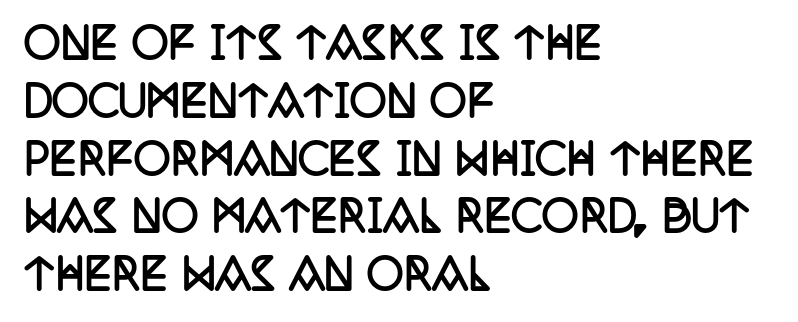
{"serif": "yes", "italic": "no", "bold": "yes", "weight": "semibold", "width": "condensed", "stroke_contrast": "low", "x_height": "large", "monospaced": "no", "underline": "no", "align": "left", "line_spacing": "normal", "line_spacing_ratio": 1.41, "letter_spacing": "normal", "letter_spacing_em": 0.0, "glyph_px": 41}
